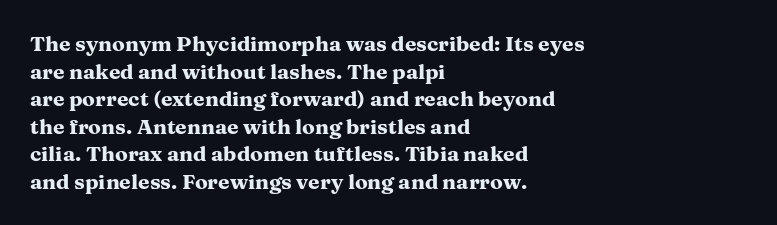
The image shows 21 px bold type, upright; set left-aligned, normal line spacing (1.31x), normal letter spacing, not underlined.
